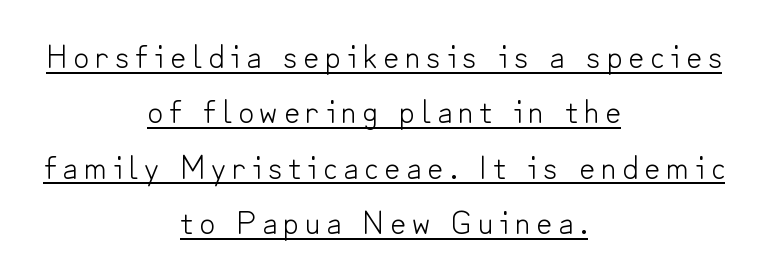
{"serif": "no", "italic": "no", "bold": "no", "weight": "light", "width": "normal", "stroke_contrast": "low", "x_height": "small", "monospaced": "no", "underline": "yes", "align": "center", "line_spacing": "normal", "line_spacing_ratio": 1.63, "glyph_px": 34}
